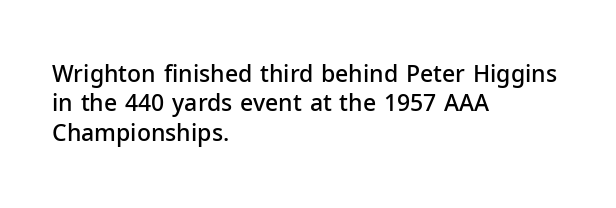
{"italic": "no", "bold": "semi", "underline": "no", "align": "left", "line_spacing": "normal", "line_spacing_ratio": 1.28, "letter_spacing": "normal", "letter_spacing_em": 0.0, "glyph_px": 23}
